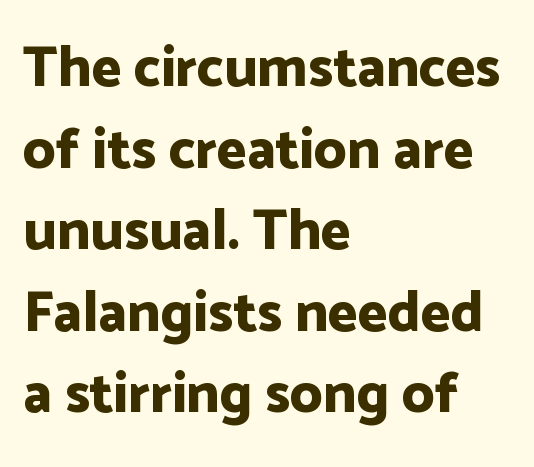
{"serif": "no", "italic": "no", "bold": "yes", "weight": "bold", "width": "normal", "stroke_contrast": "low", "x_height": "medium", "monospaced": "no", "underline": "no", "align": "left", "line_spacing": "normal", "line_spacing_ratio": 1.43, "letter_spacing": "normal", "letter_spacing_em": 0.0, "glyph_px": 57}
